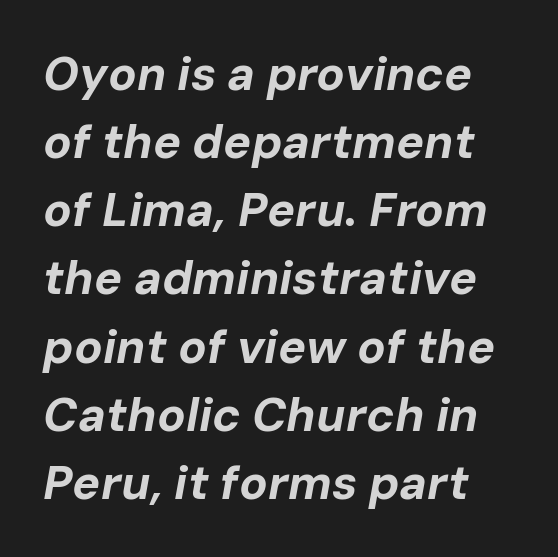
Q: Is the text bold? A: Yes.
Q: Is the text italic (slanted)? A: Yes, it leans right by about 10 degrees.
Q: Is the text underlined? A: No.
Q: Is the spacing between letters normal or unusually wide? A: Normal.
Q: Is the spacing between lines tight, normal or loose? A: Normal.
Q: Width (condensed, normal, or wide)? A: Normal.
Q: Stroke contrast? A: Low.
Q: x-height? A: Medium.
Q: Monospaced? A: No.
